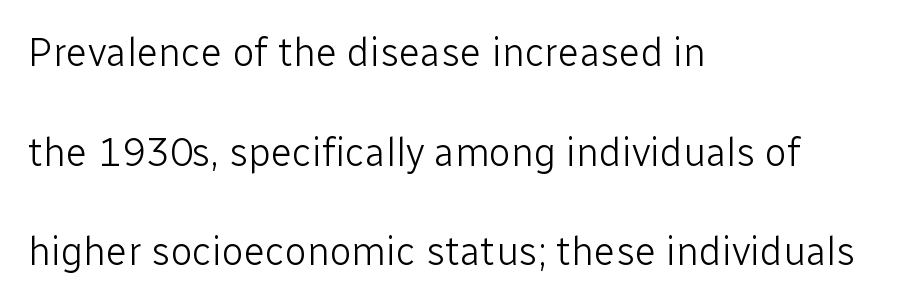
{"serif": "no", "italic": "no", "bold": "no", "weight": "light", "width": "normal", "stroke_contrast": "low", "x_height": "medium", "monospaced": "no", "underline": "no", "align": "left", "line_spacing": "loose", "line_spacing_ratio": 2.49, "letter_spacing": "normal", "letter_spacing_em": 0.0, "glyph_px": 40}
